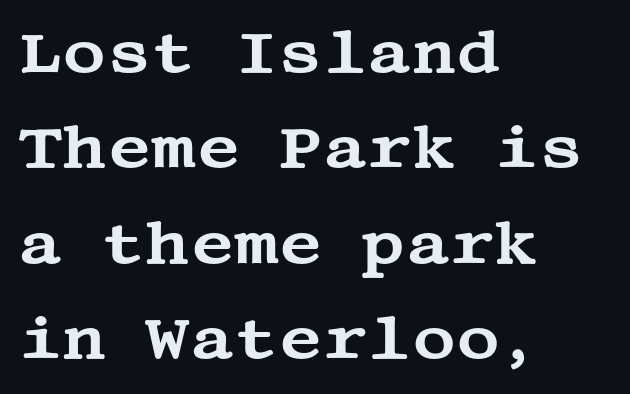
The image shows 60 px wide serif type, upright; set left-aligned, normal line spacing (1.59x), normal letter spacing, not underlined; medium stroke contrast and a large x-height.
